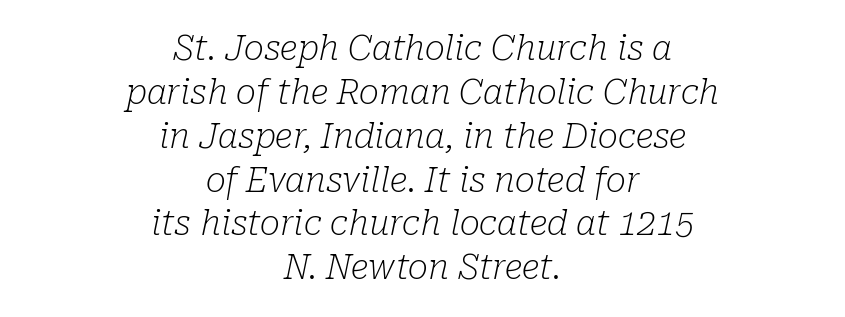
The image shows 34 px light serif type, italic (leaning right); set centered, normal line spacing (1.29x), normal letter spacing, not underlined; low stroke contrast and a medium x-height.
